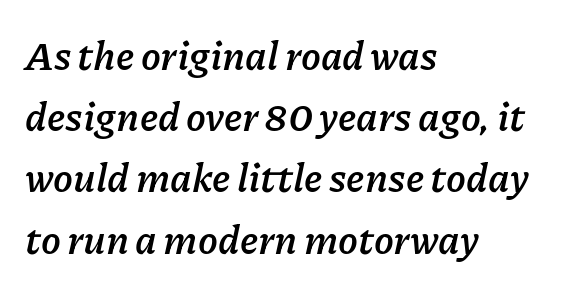
Q: Is the text bold? A: Yes.
Q: Is the text italic (slanted)? A: Yes, it leans right by about 11 degrees.
Q: Is the text underlined? A: No.
Q: How is the paragraph aligned? A: Left-aligned.
Q: Is the spacing between letters normal or unusually wide? A: Normal.
Q: Is the spacing between lines tight, normal or loose? A: Normal.
Q: Width (condensed, normal, or wide)? A: Normal.
Q: Stroke contrast? A: Low.
Q: x-height? A: Medium.
Q: Monospaced? A: No.
